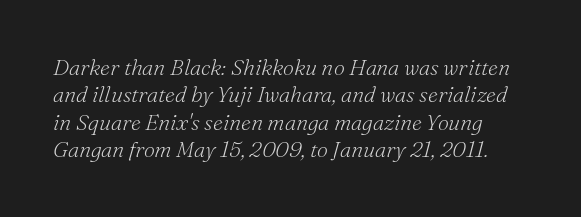
{"italic": "yes", "lean": "right", "slant_degrees": 16, "bold": "no", "underline": "no", "line_spacing": "normal", "line_spacing_ratio": 1.25, "letter_spacing": "normal", "letter_spacing_em": 0.0, "glyph_px": 22}
